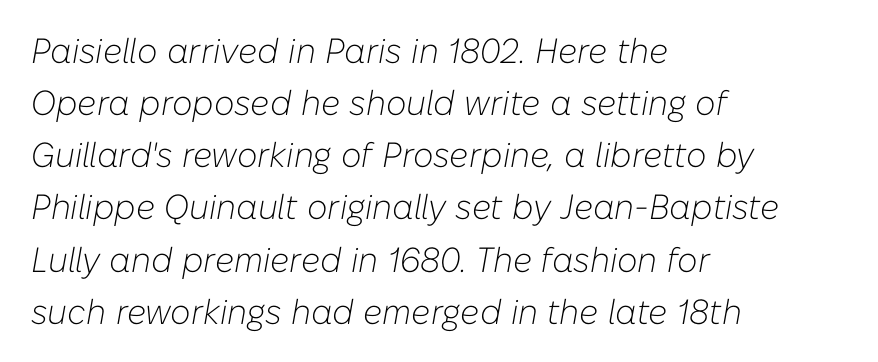
{"italic": "yes", "lean": "right", "slant_degrees": 10, "bold": "no", "weight": "light", "width": "normal", "stroke_contrast": "low", "x_height": "medium", "monospaced": "no", "underline": "no", "align": "left", "line_spacing": "normal", "line_spacing_ratio": 1.49, "letter_spacing": "normal", "letter_spacing_em": 0.0, "glyph_px": 35}
